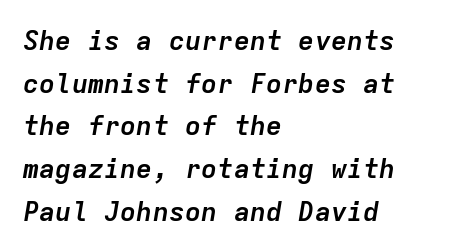
{"italic": "yes", "lean": "right", "slant_degrees": 9, "bold": "yes", "underline": "no", "align": "left", "line_spacing": "normal", "line_spacing_ratio": 1.58, "letter_spacing": "normal", "letter_spacing_em": 0.0, "glyph_px": 27}
